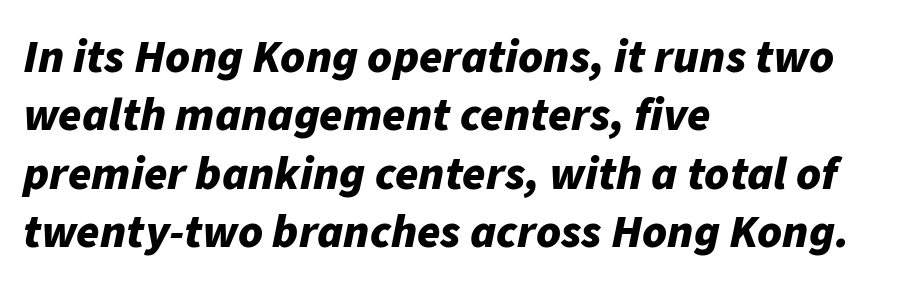
The image shows 47 px bold type, italic (leaning right); set left-aligned, line spacing 1.24x, normal letter spacing, not underlined; low stroke contrast and a medium x-height.
